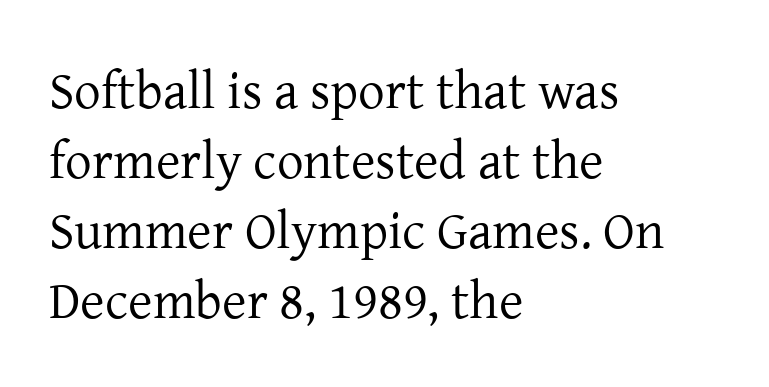
Nothing unusual about the tracking: characters are spaced as the font intends. On a weight scale, this lands at 450 or below. This sample uses an upright cut, with every glyph sitting square on the baseline. Is this a fixed-width face? No — the glyphs have proportional, varying widths.
